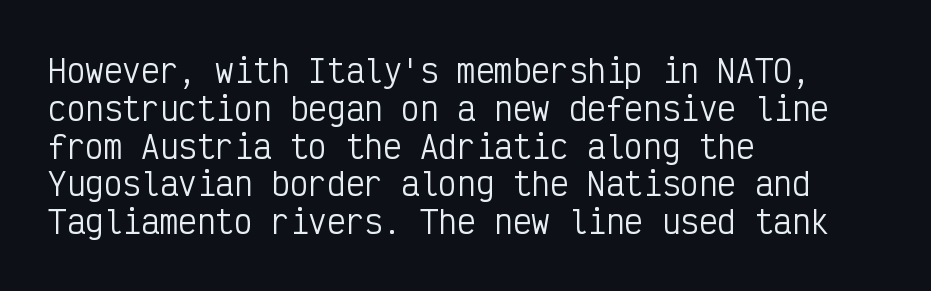
Q: Is the text bold? A: No.
Q: Is the text italic (slanted)? A: No, it is upright.
Q: Is the typeface a serif or a sans-serif typeface? A: Sans-serif.
Q: Is the text underlined? A: No.
Q: How is the paragraph aligned? A: Left-aligned.
Q: Is the spacing between letters normal or unusually wide? A: Normal.
Q: Width (condensed, normal, or wide)? A: Condensed.
Q: Stroke contrast? A: Low.
Q: x-height? A: Medium.
Q: Monospaced? A: Yes.
